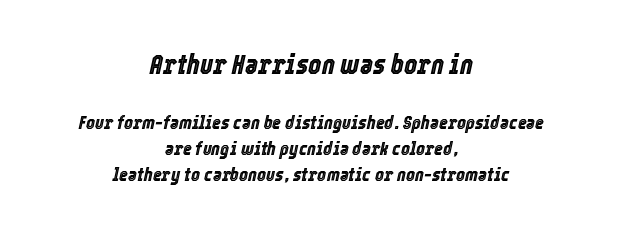
The image shows 28 px condensed type, italic (leaning right); set centered, normal line spacing (1.37x), normal letter spacing, not underlined; the first (top) block is 1.47x larger; a medium x-height.
